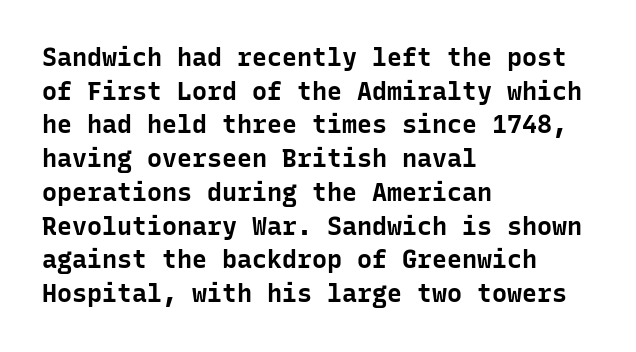
Q: Is the text bold? A: Yes.
Q: Is the text italic (slanted)? A: No, it is upright.
Q: Is the text underlined? A: No.
Q: How is the paragraph aligned? A: Left-aligned.
Q: Is the spacing between letters normal or unusually wide? A: Normal.
Q: Is the spacing between lines tight, normal or loose? A: Normal.
